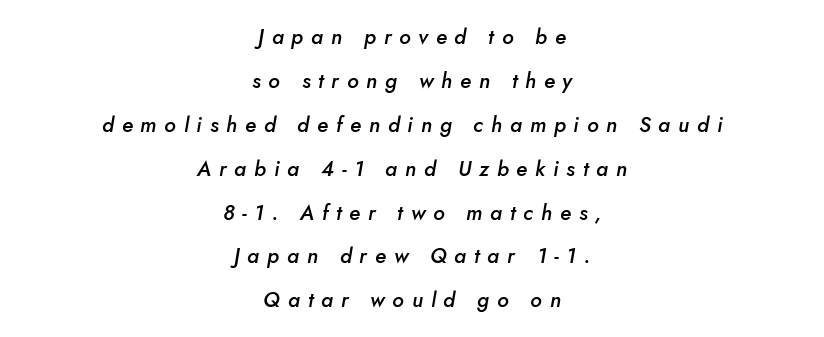
Spacing between characters has been opened up far beyond the box default. The whole block is typeset with a tilt. The zone under the glyphs is completely vacant. One-word summary of the alignment: center.
